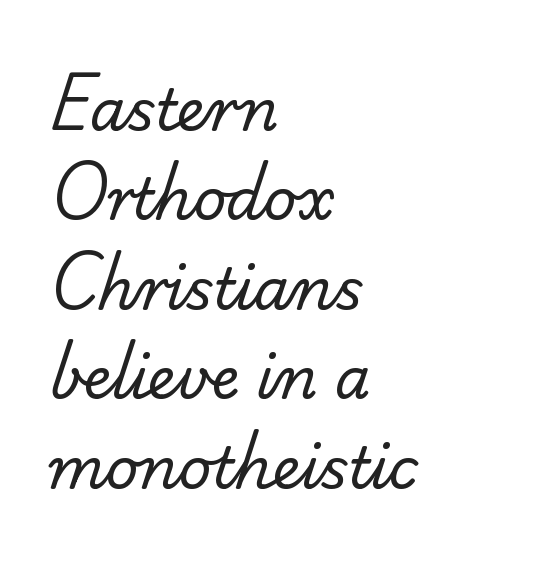
{"serif": "no", "bold": "no", "weight": "regular", "width": "normal", "stroke_contrast": "low", "x_height": "small", "monospaced": "no", "underline": "no", "align": "left", "line_spacing": "normal", "line_spacing_ratio": 1.57, "letter_spacing": "normal", "letter_spacing_em": 0.0, "glyph_px": 57}
